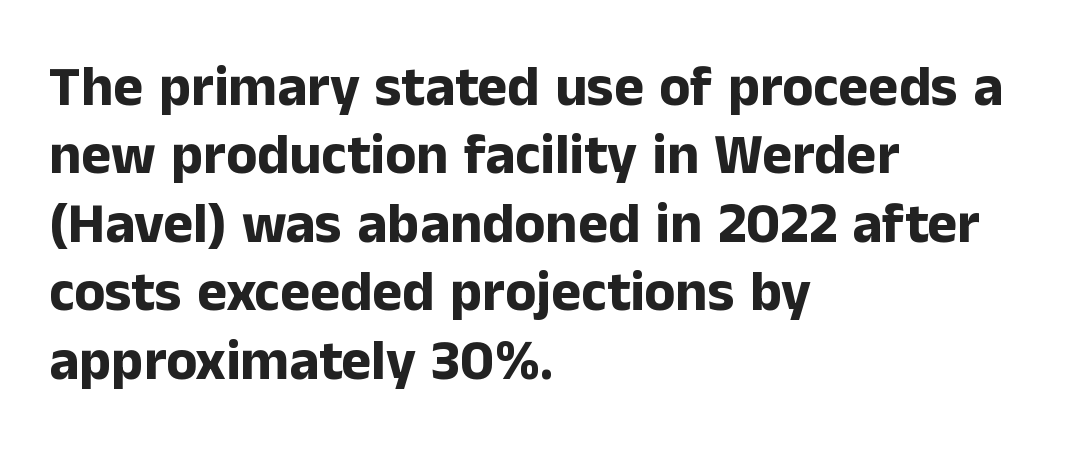
The image shows 57 px bold sans-serif type, upright; set left-aligned, line spacing 1.2x, normal letter spacing, not underlined; low stroke contrast and a medium x-height.
